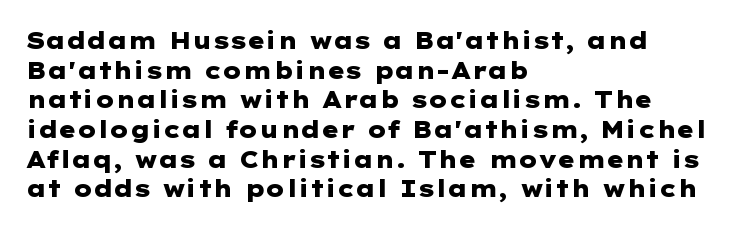
{"italic": "no", "bold": "yes", "underline": "no", "align": "left", "line_spacing": "normal", "line_spacing_ratio": 1.29, "letter_spacing": "normal", "letter_spacing_em": 0.0, "glyph_px": 23}
